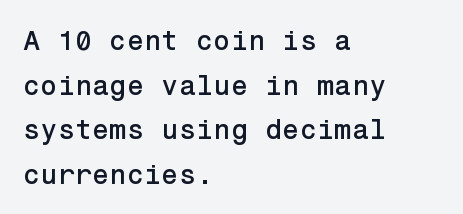
The image shows 28 px sans-serif type, upright; set left-aligned, normal line spacing (1.59x), normal letter spacing, not underlined; low stroke contrast and a medium x-height.
